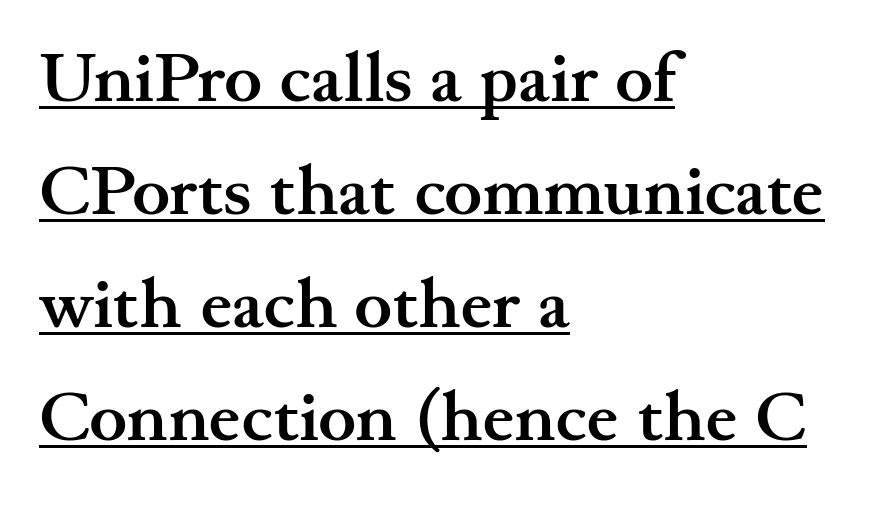
The image shows 71 px semibold, wide serif type, upright; set left-aligned, normal line spacing (1.59x), normal letter spacing, underlined; medium stroke contrast and a small x-height.
